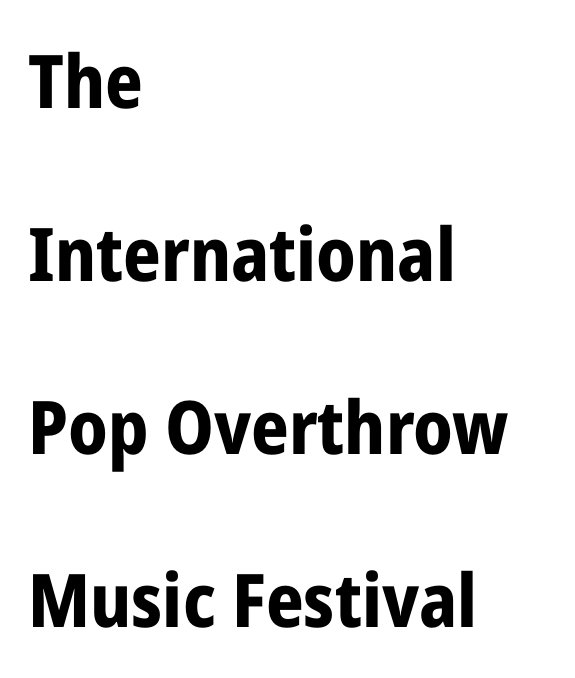
The image shows 74 px bold, condensed sans-serif type, upright; set left-aligned, loose line spacing (2.34x), normal letter spacing, not underlined; low stroke contrast and a medium x-height.
